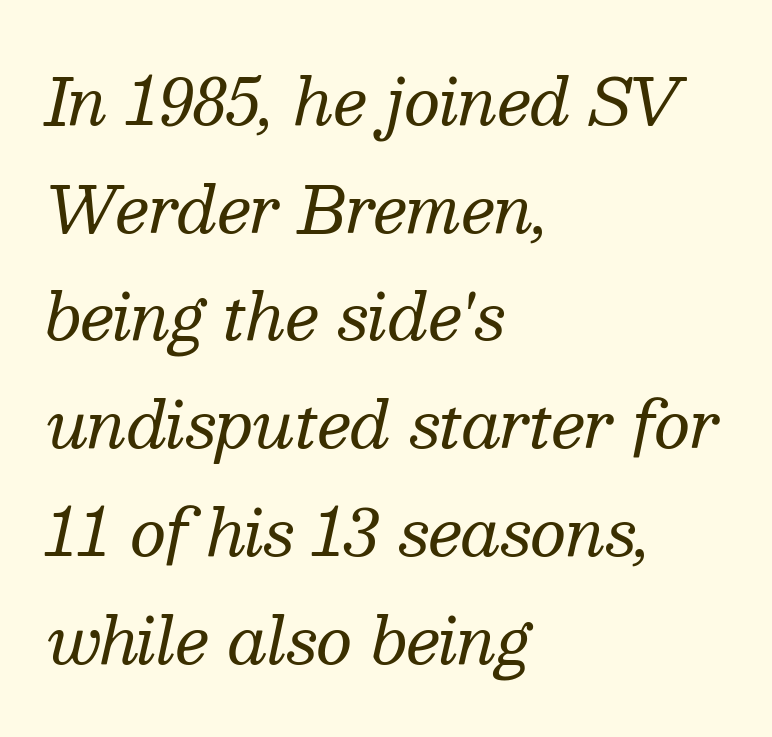
The image shows 63 px regular-weight serif type, italic (leaning right); set left-aligned, line spacing 1.71x, normal letter spacing, not underlined; medium stroke contrast and a medium x-height.
